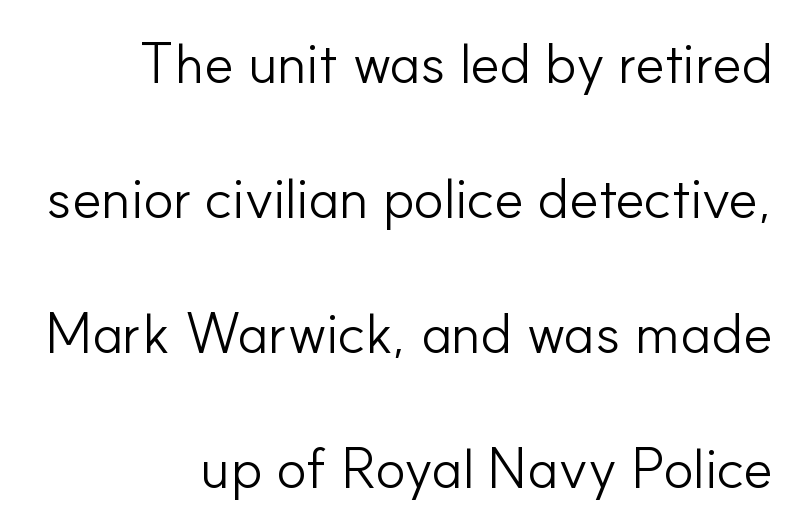
Do the characters align in a grid? No, the font is proportional. No heavy texture on the line: the type isn't bold. Alignment: flush right. A typesetter would call this leading open, well beyond the default.
